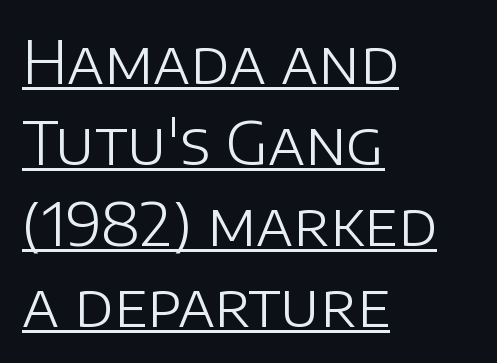
Q: Is the text bold? A: No.
Q: Is the text italic (slanted)? A: No, it is upright.
Q: Is the typeface a serif or a sans-serif typeface? A: Sans-serif.
Q: Is the text underlined? A: Yes.
Q: How is the paragraph aligned? A: Left-aligned.
Q: Is the spacing between letters normal or unusually wide? A: Normal.
Q: Is the spacing between lines tight, normal or loose? A: Normal.
Q: Width (condensed, normal, or wide)? A: Normal.
Q: Stroke contrast? A: Low.
Q: x-height? A: Large.
Q: Monospaced? A: No.
